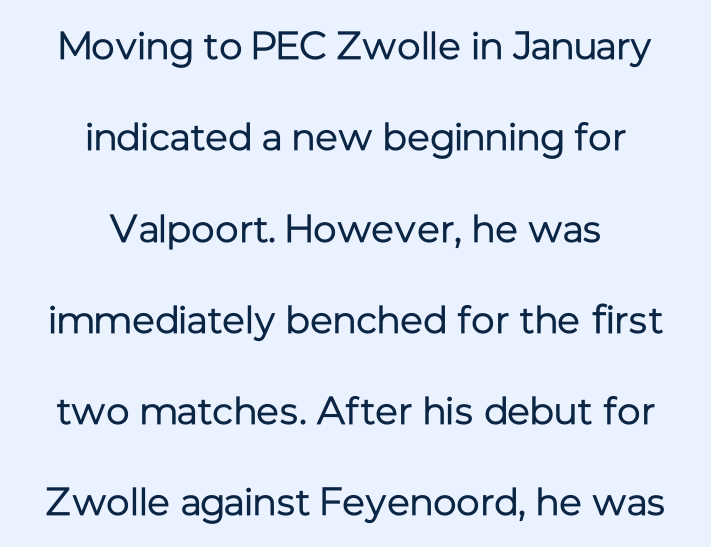
The typeface has the unassuming heft of standard copy or less. Casual observation: everything's sitting right in the middle. These lines are rendered in a variable-pitch font. The letters stand upright; this is a roman face. Rule under the text: the space is simply empty.
